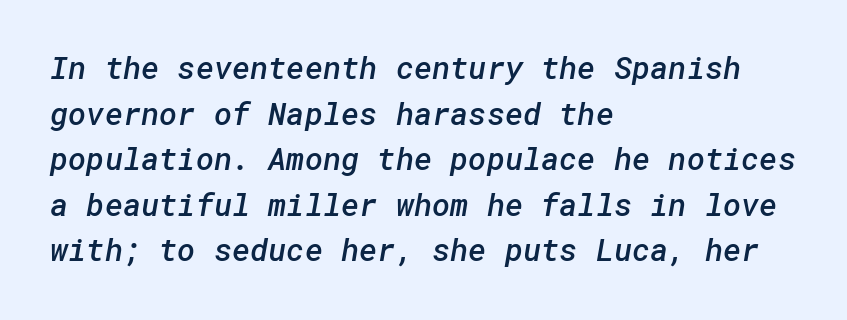
The image shows 31 px semibold sans-serif type; set left-aligned, normal line spacing (1.47x), normal letter spacing, not underlined; low stroke contrast and a medium x-height.
